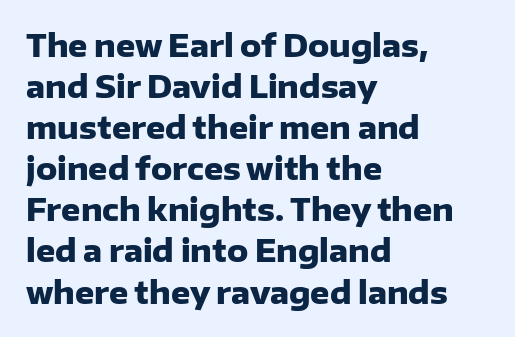
Q: Is the text bold? A: Yes.
Q: Is the text italic (slanted)? A: No, it is upright.
Q: Is the typeface a serif or a sans-serif typeface? A: Sans-serif.
Q: Is the text underlined? A: No.
Q: How is the paragraph aligned? A: Left-aligned.
Q: Is the spacing between letters normal or unusually wide? A: Normal.
Q: Is the spacing between lines tight, normal or loose? A: Normal.
Q: Width (condensed, normal, or wide)? A: Normal.
Q: Stroke contrast? A: Low.
Q: x-height? A: Medium.
Q: Monospaced? A: No.
